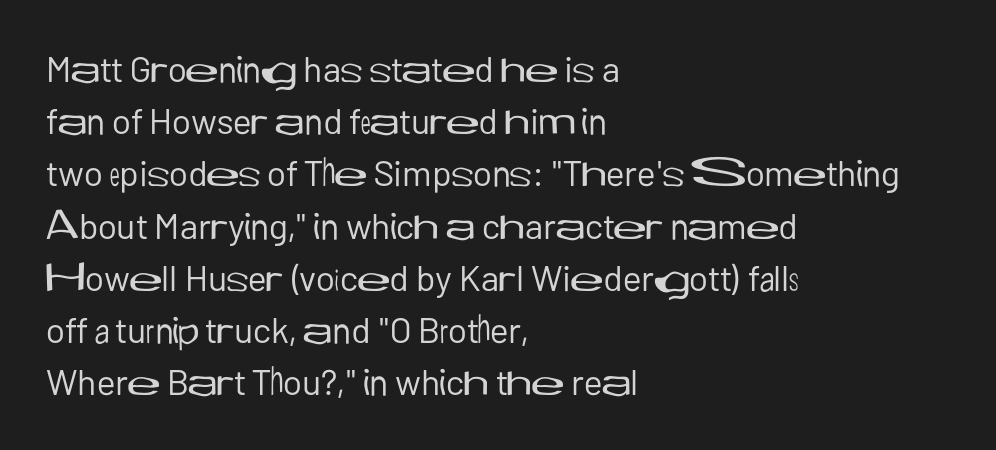
The image shows 36 px regular-weight sans-serif type, upright; set left-aligned, normal line spacing (1.45x), normal letter spacing, not underlined; low stroke contrast and a medium x-height.
